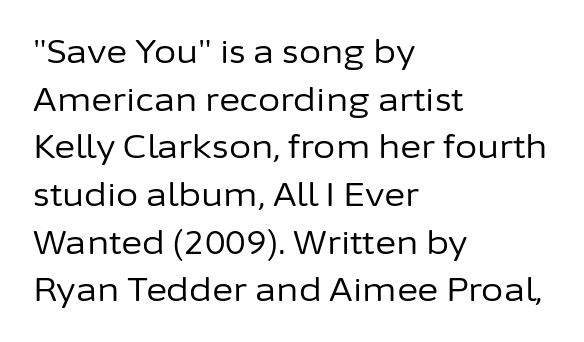
The image shows 32 px regular-weight sans-serif type, upright; set left-aligned, normal line spacing (1.49x), normal letter spacing, not underlined; low stroke contrast and a medium x-height.
